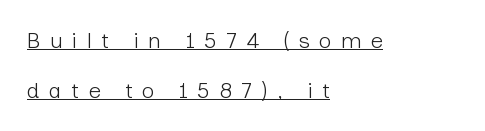
The image shows 22 px text type, upright; set left-aligned, loose line spacing (2.26x), unusually wide letter spacing (+0.41 em), underlined.
